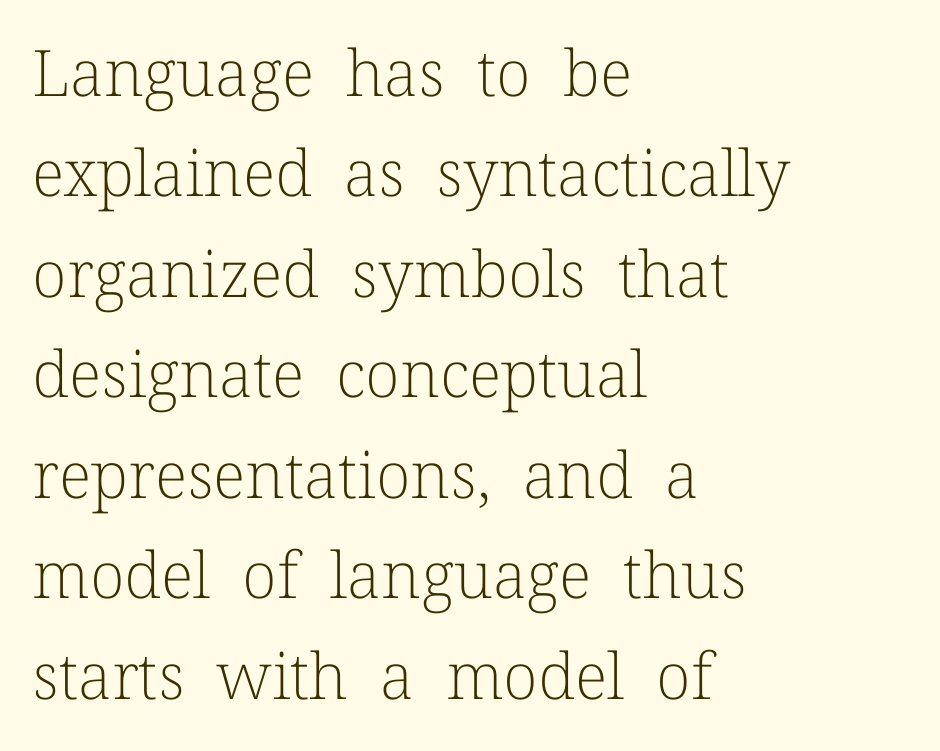
The image shows 64 px light serif type, upright; set left-aligned, normal line spacing (1.57x), normal letter spacing, not underlined; low stroke contrast and a medium x-height.
